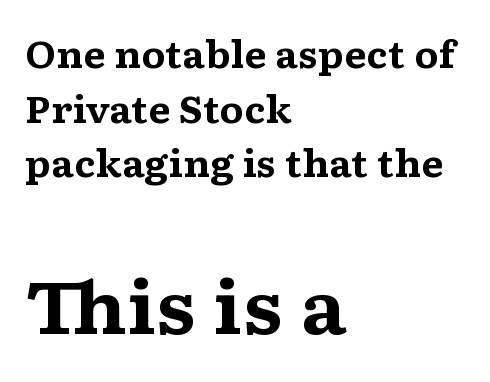
{"serif": "yes", "italic": "no", "bold": "yes", "weight": "bold", "width": "wide", "stroke_contrast": "medium", "x_height": "medium", "monospaced": "no", "underline": "no", "align": "left", "line_spacing": "normal", "line_spacing_ratio": 1.52, "letter_spacing": "normal", "letter_spacing_em": 0.0, "larger_block": "second", "size_ratio": 2.03, "glyph_px": 73}
